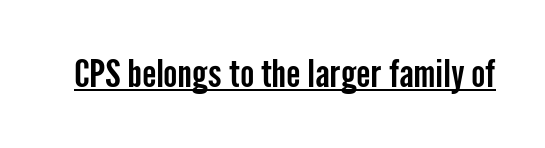
Q: Is the text italic (slanted)? A: No, it is upright.
Q: Is the typeface a serif or a sans-serif typeface? A: Sans-serif.
Q: Is the text underlined? A: Yes.
Q: Is the spacing between letters normal or unusually wide? A: Normal.
Q: Width (condensed, normal, or wide)? A: Condensed.
Q: Stroke contrast? A: Low.
Q: x-height? A: Medium.
Q: Monospaced? A: No.
